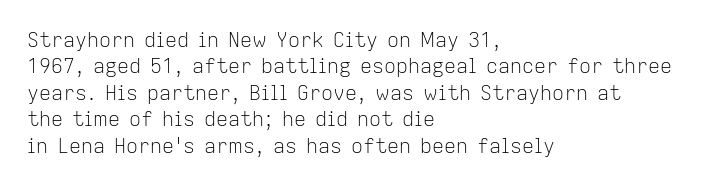
{"italic": "no", "bold": "no", "underline": "no", "align": "left", "line_spacing": "normal", "line_spacing_ratio": 1.32, "letter_spacing": "normal", "letter_spacing_em": 0.0, "glyph_px": 20}
